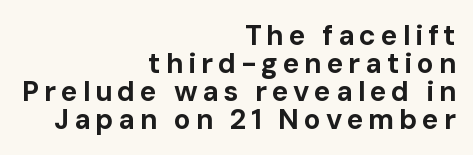
{"serif": "no", "italic": "no", "bold": "yes", "weight": "bold", "width": "normal", "stroke_contrast": "low", "x_height": "medium", "monospaced": "no", "underline": "no", "align": "right", "line_spacing": "tight", "line_spacing_ratio": 1.0, "glyph_px": 28}
